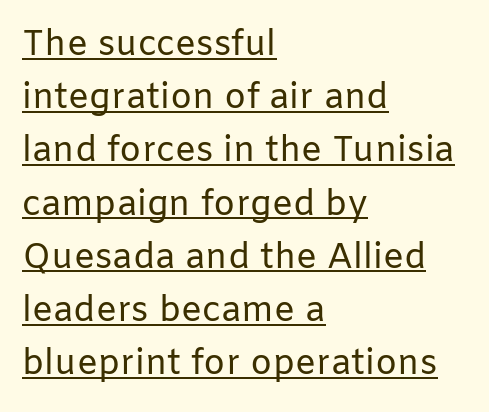
{"serif": "no", "italic": "no", "bold": "no", "weight": "regular", "width": "normal", "stroke_contrast": "low", "x_height": "medium", "monospaced": "no", "underline": "yes", "align": "left", "line_spacing": "normal", "line_spacing_ratio": 1.52, "letter_spacing": "normal", "letter_spacing_em": 0.0, "glyph_px": 35}
